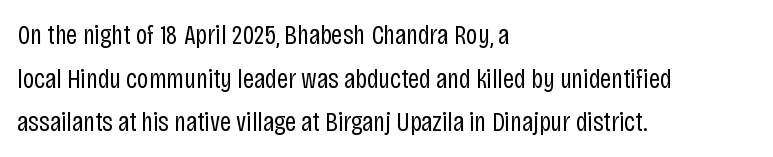
{"serif": "no", "italic": "no", "bold": "no", "weight": "regular", "width": "condensed", "stroke_contrast": "low", "x_height": "large", "monospaced": "no", "underline": "no", "align": "left", "line_spacing": "normal", "line_spacing_ratio": 1.56, "letter_spacing": "normal", "letter_spacing_em": 0.0, "glyph_px": 28}
